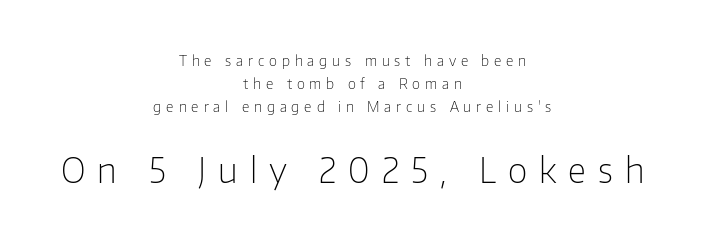
Q: Is the text bold? A: No.
Q: Is the text italic (slanted)? A: No, it is upright.
Q: Is the typeface a serif or a sans-serif typeface? A: Sans-serif.
Q: Is the text underlined? A: No.
Q: How is the paragraph aligned? A: Centered.
Q: Is the spacing between letters normal or unusually wide? A: Unusually wide.
Q: Is the spacing between lines tight, normal or loose? A: Normal.
Q: Which block of text is set in a larger size, the first (top) or the second (bottom)? A: The second (bottom) one.
Q: Width (condensed, normal, or wide)? A: Normal.
Q: Stroke contrast? A: Low.
Q: x-height? A: Medium.
Q: Monospaced? A: No.
